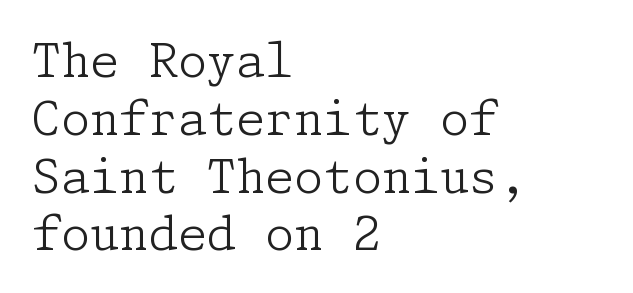
The lines are quadded left. Unbolded letterforms with no extra heft. The designer went with a serif here, giving each stem small feet. Decoration check: the copy has no underline. The font's upright variant was chosen for this text. No extra tracking has been applied to these lines.
